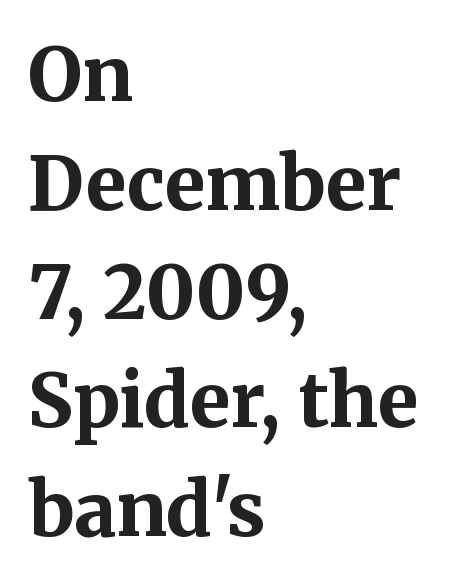
Character widths vary here, with narrow letters taking less room than wide ones. In terms of leading, this rendering sits right in the middle. The zone under the glyphs is completely vacant. Glyph-to-glyph distance matches everyday printed text.
